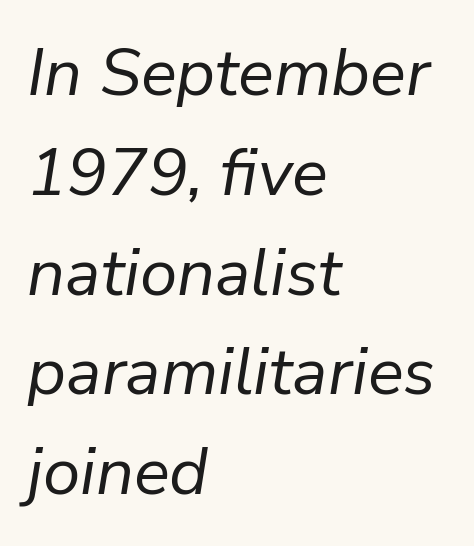
The image shows 67 px regular-weight type, italic (leaning right); set left-aligned, normal line spacing (1.49x), normal letter spacing, not underlined; low stroke contrast and a medium x-height.
